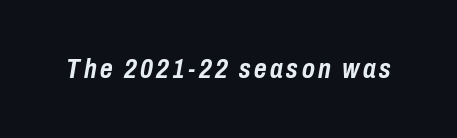
{"italic": "yes", "lean": "right", "slant_degrees": 10, "bold": "yes", "underline": "no", "glyph_px": 27}
